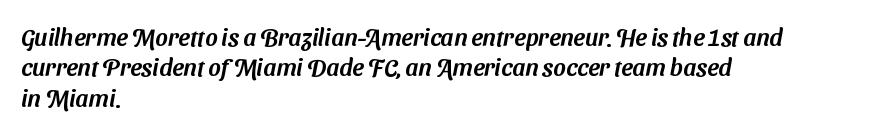
Q: Is the text underlined? A: No.
Q: How is the paragraph aligned? A: Left-aligned.
Q: Is the spacing between letters normal or unusually wide? A: Normal.
Q: Is the spacing between lines tight, normal or loose? A: Normal.
